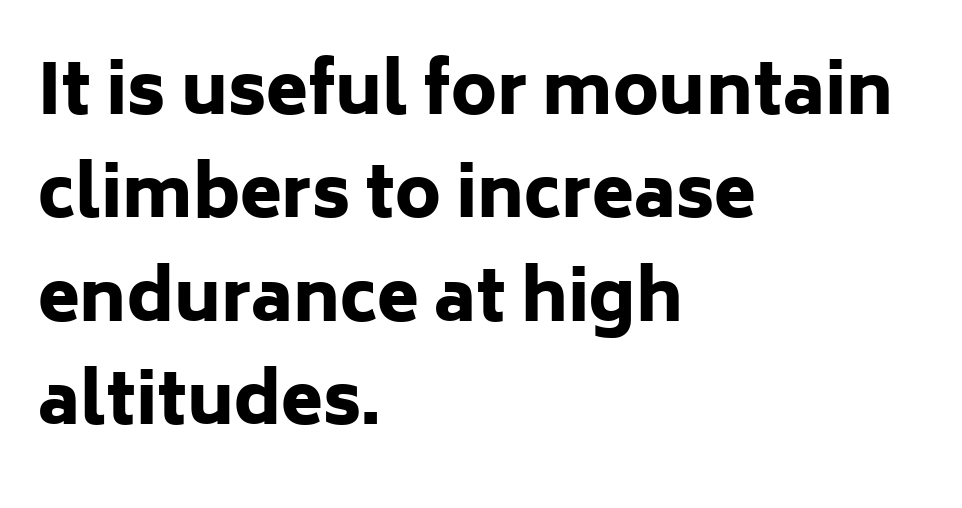
Q: Is the text bold? A: Yes.
Q: Is the text italic (slanted)? A: No, it is upright.
Q: Is the typeface a serif or a sans-serif typeface? A: Sans-serif.
Q: Is the text underlined? A: No.
Q: How is the paragraph aligned? A: Left-aligned.
Q: Is the spacing between letters normal or unusually wide? A: Normal.
Q: Is the spacing between lines tight, normal or loose? A: Normal.
Q: Width (condensed, normal, or wide)? A: Normal.
Q: Stroke contrast? A: Low.
Q: x-height? A: Medium.
Q: Monospaced? A: No.
